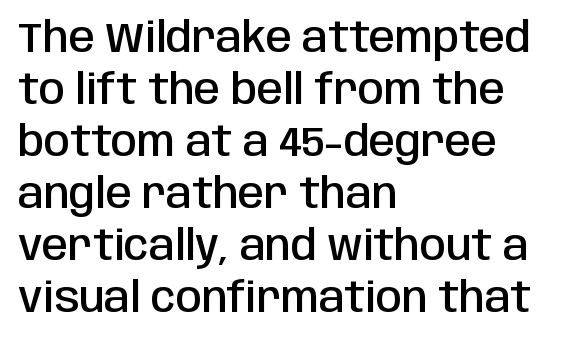
{"serif": "no", "italic": "no", "bold": "semi", "weight": "semibold", "width": "condensed", "stroke_contrast": "low", "x_height": "large", "monospaced": "no", "underline": "no", "align": "left", "line_spacing_ratio": 1.24, "letter_spacing": "normal", "letter_spacing_em": 0.0, "glyph_px": 42}
